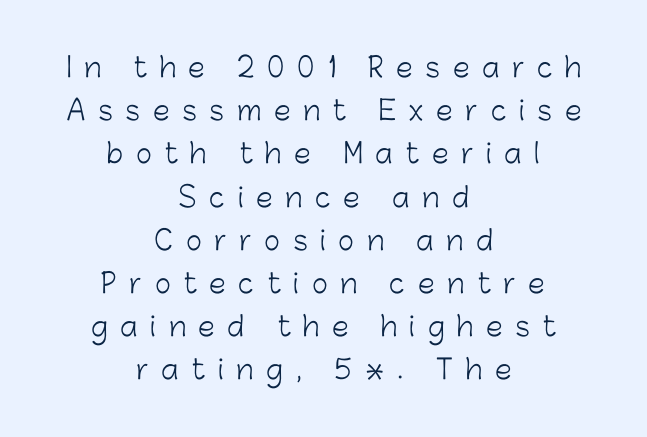
This rendering features lettering with no underline. The axis of the letterforms is exactly vertical. A light-to-regular cut is what we see here. Does extra space separate the letters? Yes, quite a lot of it. The passage is arranged like a title page — every line centered.
